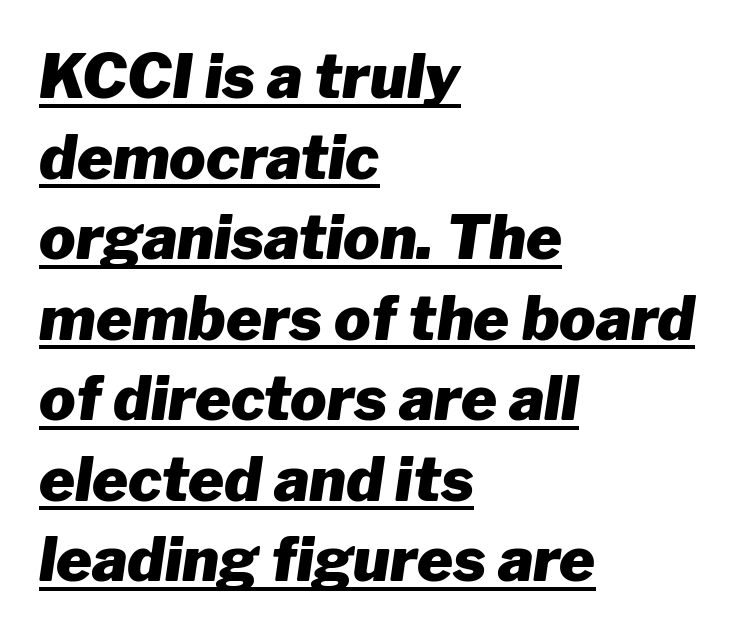
{"italic": "yes", "lean": "right", "slant_degrees": 8, "bold": "yes", "weight": "heavy", "width": "normal", "stroke_contrast": "low", "x_height": "medium", "monospaced": "no", "underline": "yes", "align": "left", "line_spacing": "normal", "line_spacing_ratio": 1.32, "letter_spacing": "normal", "letter_spacing_em": 0.0, "glyph_px": 61}
